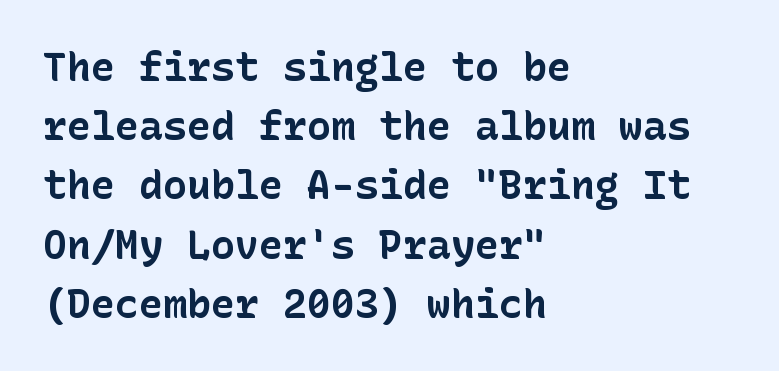
The image shows 40 px bold sans-serif type, upright; set left-aligned, normal line spacing (1.48x), normal letter spacing, not underlined; low stroke contrast and a medium x-height.
